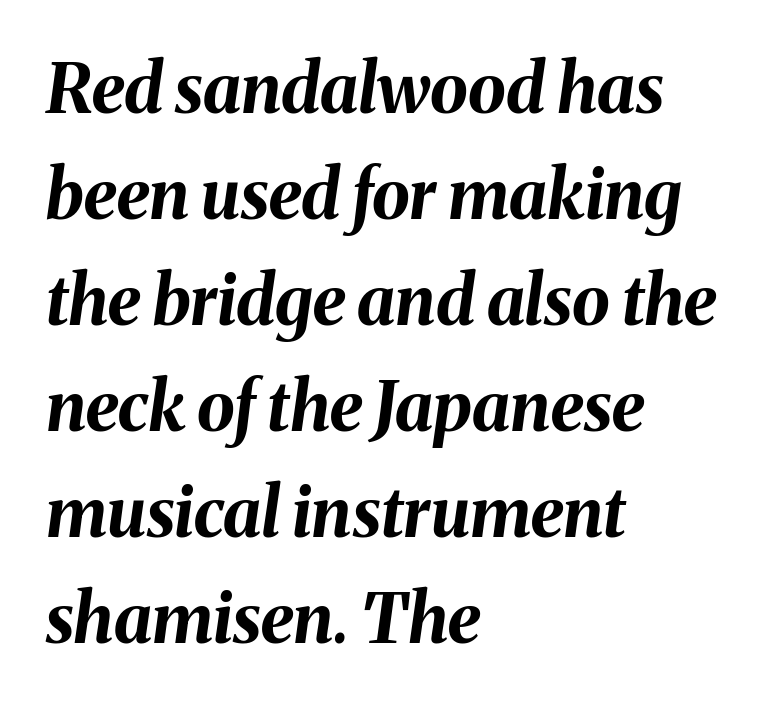
{"italic": "yes", "lean": "right", "slant_degrees": 8, "bold": "yes", "weight": "bold", "width": "normal", "stroke_contrast": "medium", "x_height": "medium", "monospaced": "no", "underline": "no", "align": "left", "line_spacing": "normal", "line_spacing_ratio": 1.56, "letter_spacing": "normal", "letter_spacing_em": 0.0, "glyph_px": 68}
